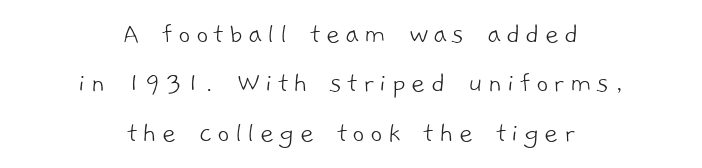
The image shows 30 px light sans-serif type; set centered, normal line spacing (1.65x), not underlined; low stroke contrast and a medium x-height.
